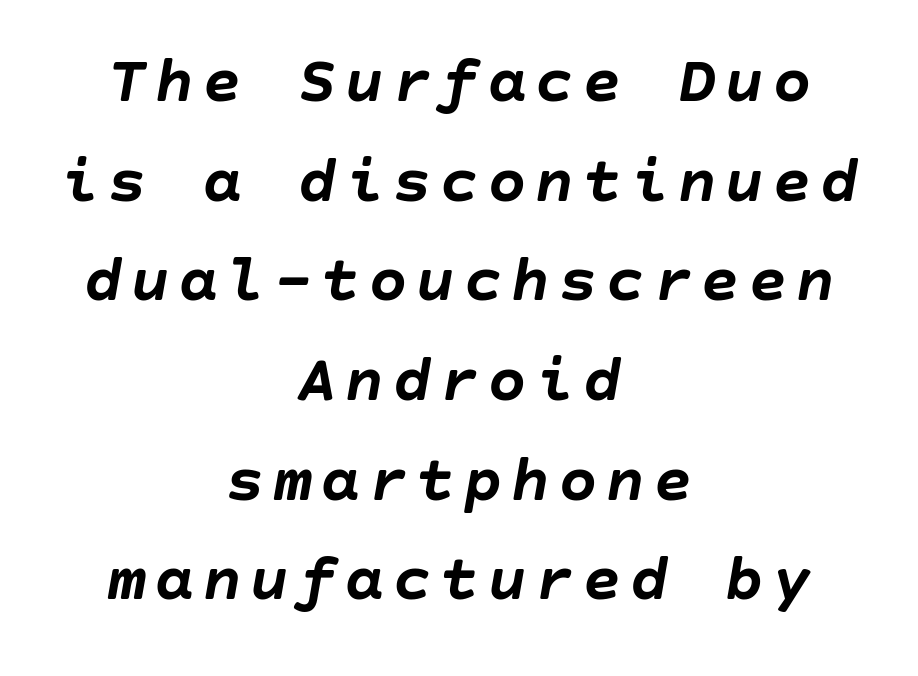
Q: Is the text bold? A: Yes.
Q: Is the text italic (slanted)? A: Yes, it leans right by about 10 degrees.
Q: Is the text underlined? A: No.
Q: How is the paragraph aligned? A: Centered.
Q: Is the spacing between lines tight, normal or loose? A: Normal.
Q: Width (condensed, normal, or wide)? A: Normal.
Q: Stroke contrast? A: Low.
Q: x-height? A: Large.
